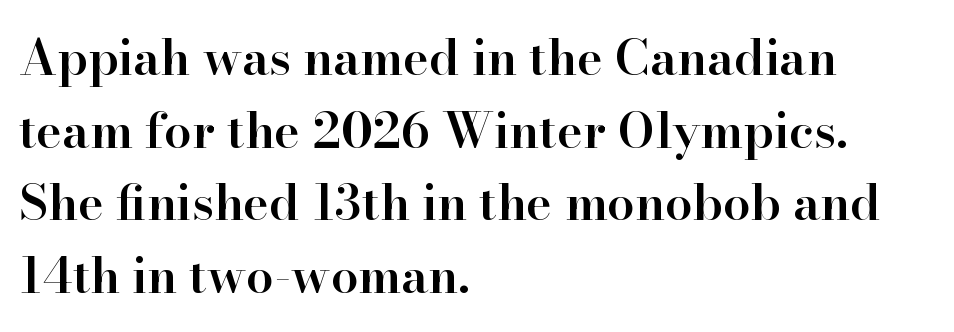
The image shows 49 px semibold serif type, upright; set left-aligned, normal line spacing (1.48x), normal letter spacing, not underlined; high stroke contrast and a small x-height.
